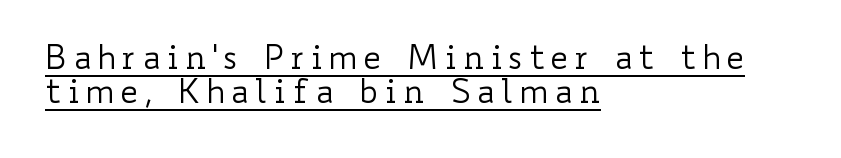
{"italic": "no", "bold": "no", "weight": "regular", "width": "wide", "stroke_contrast": "low", "x_height": "small", "monospaced": "no", "underline": "yes", "align": "left", "line_spacing": "tight", "line_spacing_ratio": 1.03, "glyph_px": 33}
